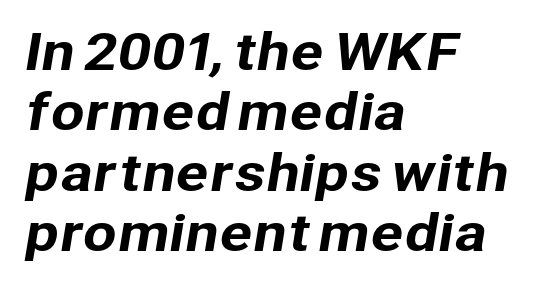
{"serif": "no", "width": "normal", "stroke_contrast": "low", "x_height": "medium", "monospaced": "no", "underline": "no", "align": "left", "line_spacing_ratio": 1.23, "letter_spacing": "normal", "letter_spacing_em": 0.0, "glyph_px": 49}
